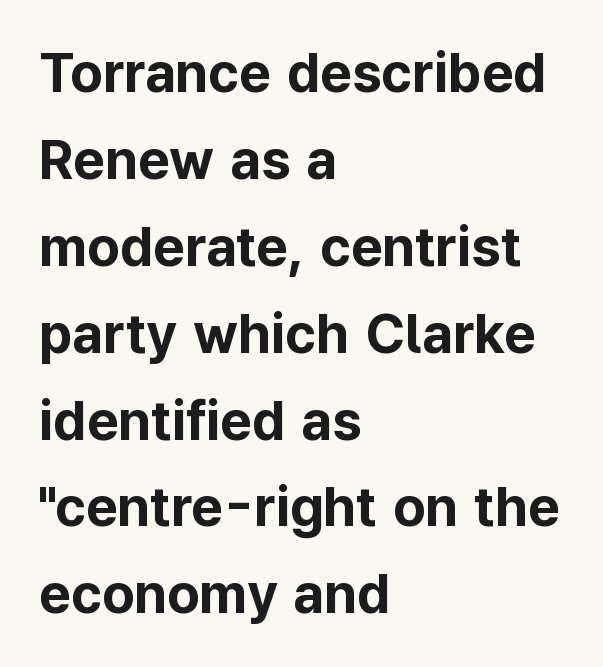
Q: Is the text bold? A: Yes.
Q: Is the text italic (slanted)? A: No, it is upright.
Q: Is the typeface a serif or a sans-serif typeface? A: Sans-serif.
Q: Is the text underlined? A: No.
Q: How is the paragraph aligned? A: Left-aligned.
Q: Is the spacing between letters normal or unusually wide? A: Normal.
Q: Is the spacing between lines tight, normal or loose? A: Normal.
Q: Width (condensed, normal, or wide)? A: Normal.
Q: Stroke contrast? A: Low.
Q: x-height? A: Medium.
Q: Monospaced? A: No.
